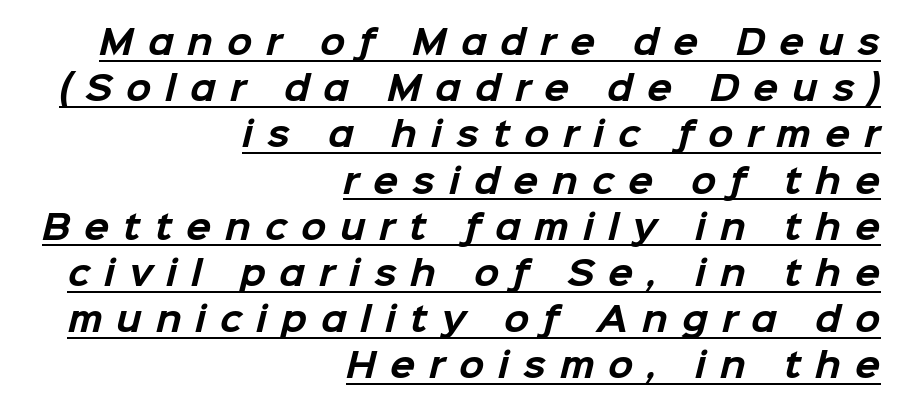
Q: Is the text bold? A: Yes.
Q: Is the typeface a serif or a sans-serif typeface? A: Sans-serif.
Q: Is the text underlined? A: Yes.
Q: How is the paragraph aligned? A: Right-aligned.
Q: Is the spacing between letters normal or unusually wide? A: Unusually wide.
Q: Is the spacing between lines tight, normal or loose? A: Normal.
Q: Width (condensed, normal, or wide)? A: Normal.
Q: Stroke contrast? A: Low.
Q: x-height? A: Medium.
Q: Monospaced? A: No.
